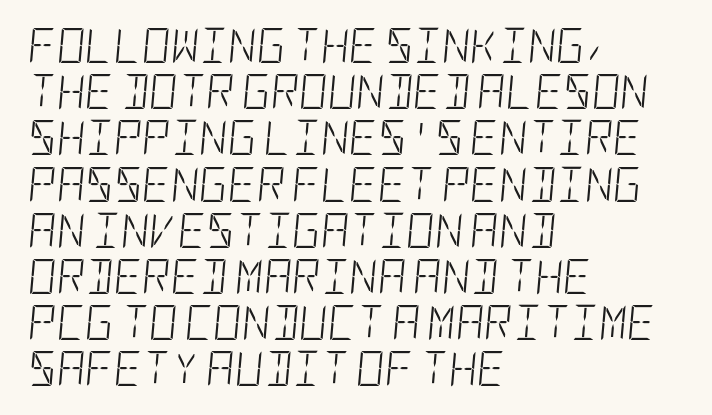
Compared with typical paragraphs, the rows here are spaced about the same. The strip under each line holds only bare page. Unbolded letterforms with no extra heft. Observe the ordinary spacing: letters are neighbours, not strangers. The rag falls on the right side of this text block.
